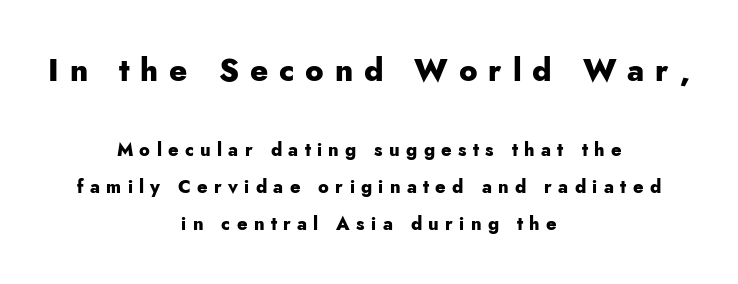
The image shows 31 px heavy sans-serif type, upright; set centered, loose line spacing (2.06x), unusually wide letter spacing (+0.35 em), not underlined; the first (top) block is 1.72x larger; low stroke contrast and a small x-height.
